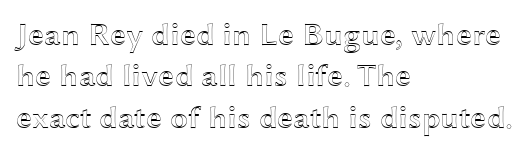
When letters stand straight like this, we call the style roman or upright. The zone under the glyphs is completely vacant. Whoever set this chose a conventional vertical rhythm. These lines are set flush left with a ragged right edge.
